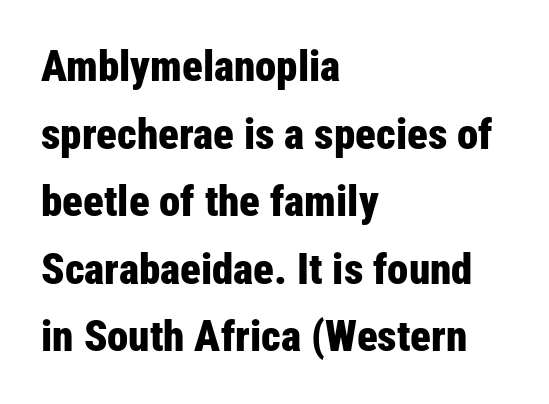
The image shows 43 px bold, condensed sans-serif type, upright; set left-aligned, normal line spacing (1.57x), normal letter spacing, not underlined; low stroke contrast and a medium x-height.
